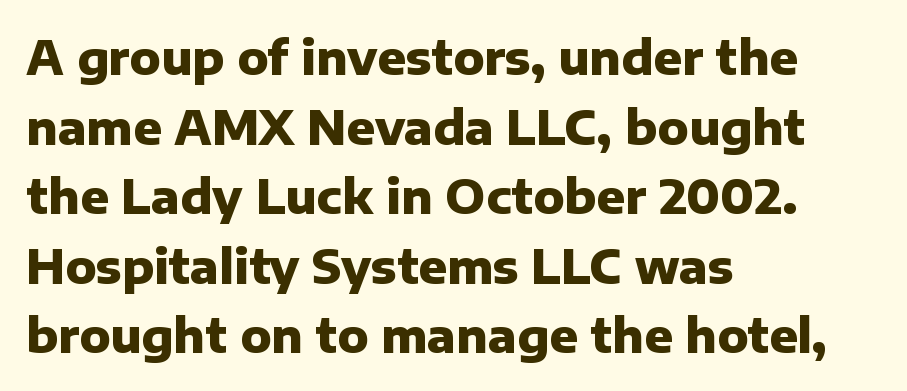
Inter-character spacing is left at the font's built-in metrics. The strip under each line holds only bare page. Set as a true bold cut, around the 700 mark. A typesetter would label this face a sans.
